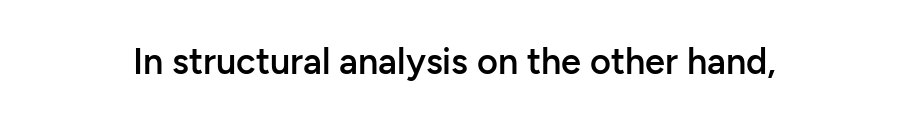
{"serif": "no", "italic": "no", "bold": "semi", "weight": "semibold", "width": "normal", "stroke_contrast": "low", "x_height": "medium", "monospaced": "no", "underline": "no", "letter_spacing": "normal", "letter_spacing_em": 0.0, "glyph_px": 36}
